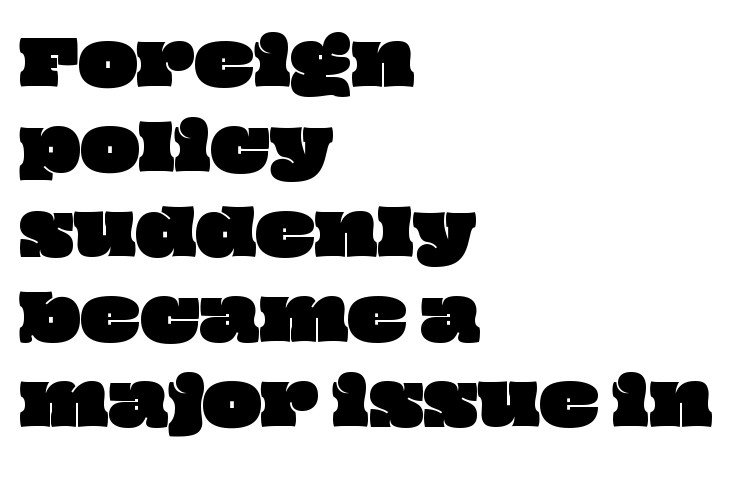
The image shows 62 px wide type; set left-aligned, normal line spacing (1.37x), normal letter spacing, not underlined; low stroke contrast and a large x-height.
